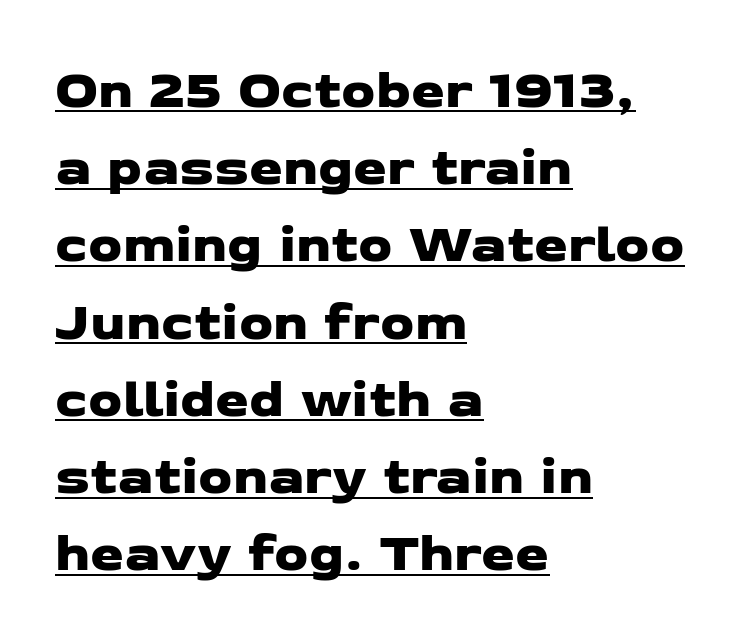
Q: Is the typeface a serif or a sans-serif typeface? A: Sans-serif.
Q: Is the text underlined? A: Yes.
Q: How is the paragraph aligned? A: Left-aligned.
Q: Is the spacing between letters normal or unusually wide? A: Normal.
Q: Is the spacing between lines tight, normal or loose? A: Normal.
Q: Width (condensed, normal, or wide)? A: Wide.
Q: Stroke contrast? A: Low.
Q: x-height? A: Medium.
Q: Monospaced? A: No.
